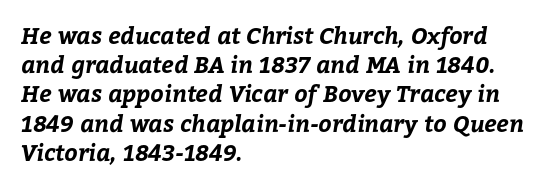
{"bold": "yes", "underline": "no", "align": "left", "line_spacing": "normal", "line_spacing_ratio": 1.27, "letter_spacing": "normal", "letter_spacing_em": 0.0, "glyph_px": 23}
